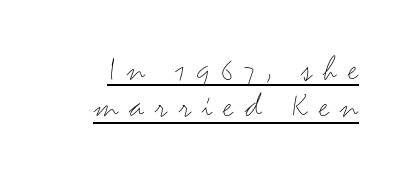
Somebody hit Ctrl+U on this one — the words are underlined. The passage shown is typeset with a sans-serif family. Spacing verdict: proportional, widths tailored to each character.
